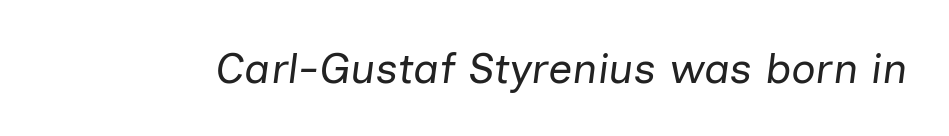
Q: Is the text bold? A: No.
Q: Is the text italic (slanted)? A: Yes, it leans right by about 7 degrees.
Q: Is the text underlined? A: No.
Q: Is the spacing between letters normal or unusually wide? A: Normal.
Q: Width (condensed, normal, or wide)? A: Normal.
Q: Stroke contrast? A: Low.
Q: x-height? A: Medium.
Q: Monospaced? A: No.
